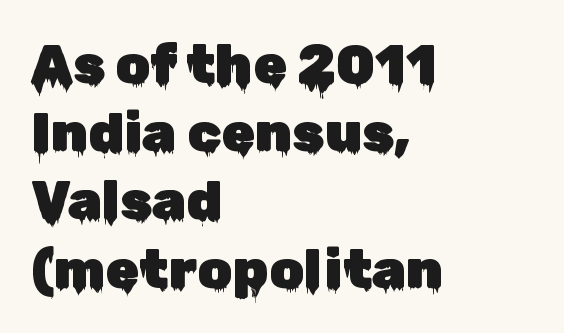
The type sits square on the baseline with zero lean. A typesetter would label this face a sans. Descenders hang freely into open space. Nothing unusual about the tracking: characters are spaced as the font intends.
